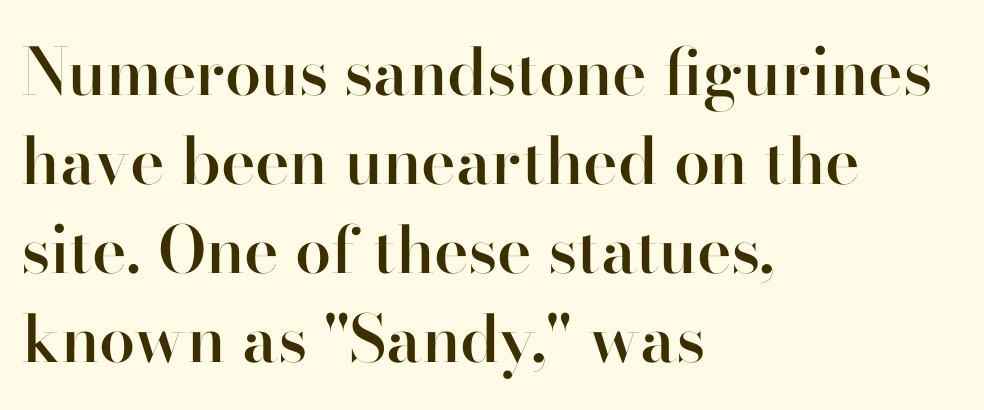
What weight is shown? A semibold, between regular and bold. Leftover space on each line is placed entirely after the last word. The text was rendered using a sans face with plain stroke endings. Here the glyphs are tracked normally, forming tight word shapes. Quick note: interline space is typical. Each letter keeps its own natural width here, so spacing adapts to shape.
